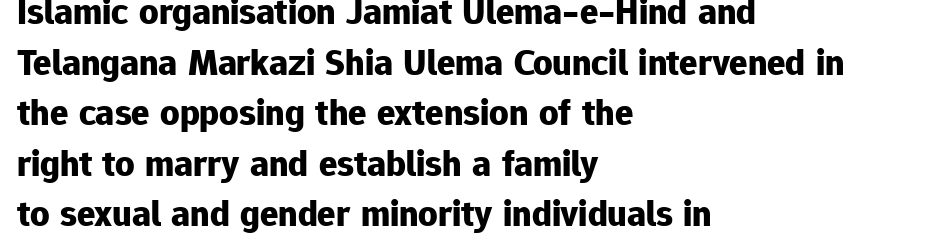
A bare baseline throughout the passage. Weight: bold. In CSS terms this would be text-align: left. The letters carry no serifs — their stems end cleanly without finishing strokes. Honestly, the letter spacing is just normal — you wouldn't notice it. The rendering uses natural spacing where letterforms have individual widths.
